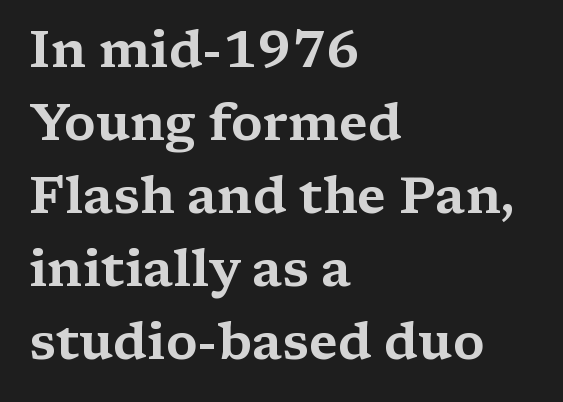
The image shows 51 px wide serif type, upright; set left-aligned, normal line spacing (1.43x), normal letter spacing, not underlined; medium stroke contrast and a medium x-height.
